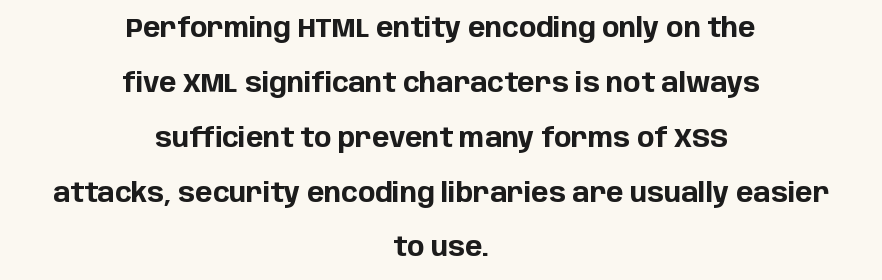
{"italic": "no", "bold": "yes", "underline": "no", "align": "center", "line_spacing": "loose", "line_spacing_ratio": 2.11, "letter_spacing": "normal", "letter_spacing_em": 0.0, "glyph_px": 26}
